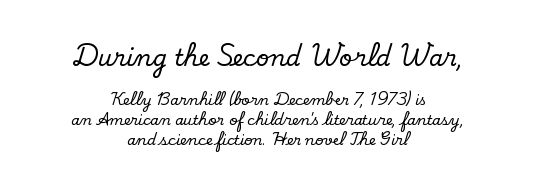
The image shows 23 px text type; set centered, normal line spacing (1.45x), normal letter spacing, not underlined; the first (top) block is 1.64x larger.
